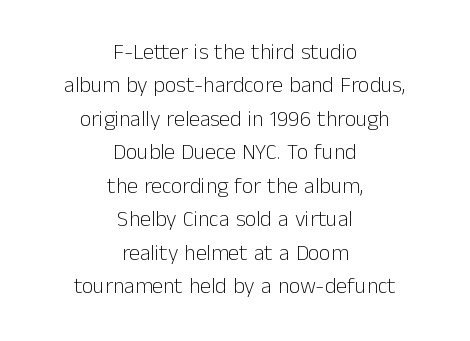
Posture: upright roman. You could call the tracking neutral — neither tight nor loose. Descenders hang freely into open space. One glance says typical: line gaps are just what's usual. The cut favours lightness, reaching ordinary text weight at its darkest. One-word summary of the alignment: center.
